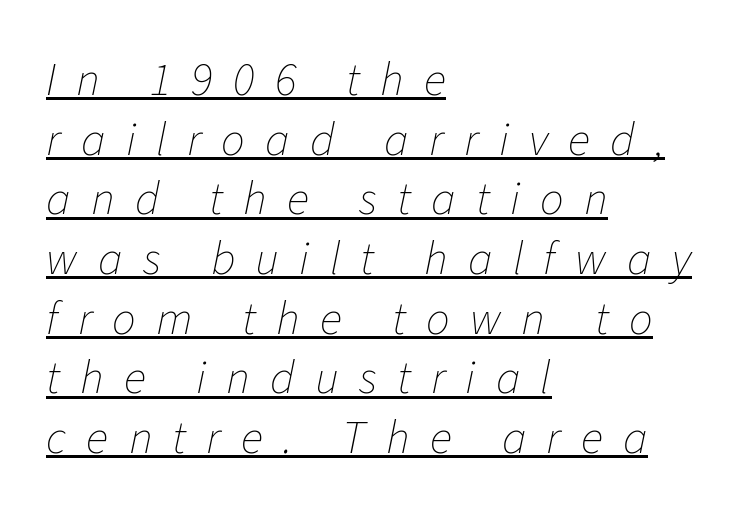
Characters follow at a spacing far wider than the type designer built in. Every word sits above its own underline. A normal amount of white space separates one row of letters from the next. Designer's note — italics engaged. The characters are drawn with everyday or finer stroke widths.
